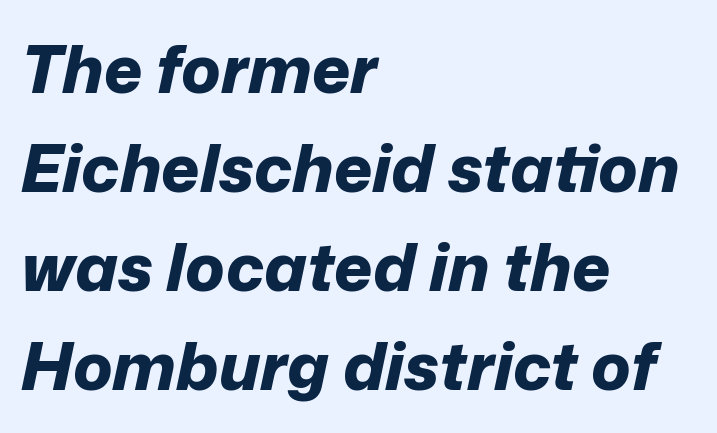
The image shows 66 px bold type, italic (leaning right); set left-aligned, normal line spacing (1.5x), normal letter spacing, not underlined; low stroke contrast and a medium x-height.
